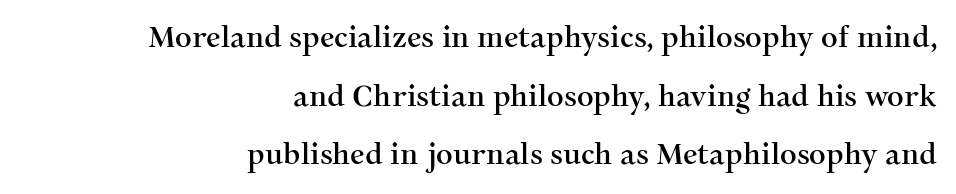
{"serif": "yes", "italic": "no", "width": "normal", "stroke_contrast": "medium", "x_height": "medium", "monospaced": "no", "underline": "no", "align": "right", "line_spacing": "loose", "line_spacing_ratio": 2.02, "letter_spacing": "normal", "letter_spacing_em": 0.0, "glyph_px": 29}
